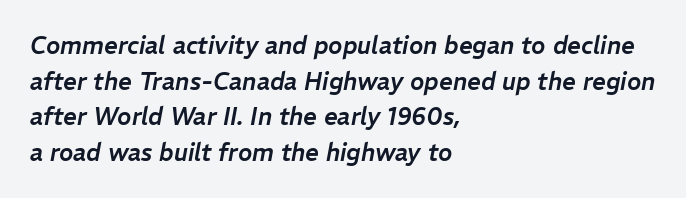
The image shows 24 px text type, italic (leaning right); set left-aligned, normal line spacing (1.48x), normal letter spacing, not underlined.
